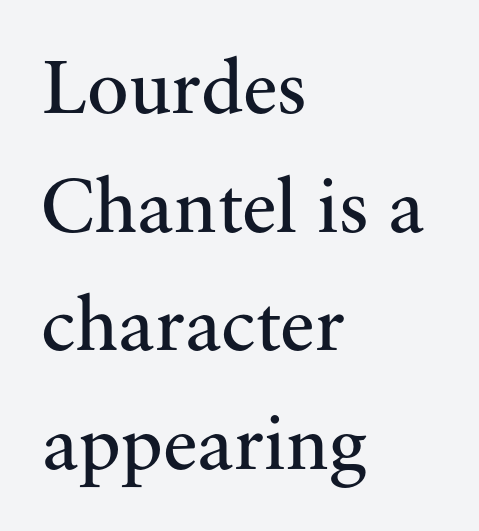
{"serif": "yes", "italic": "no", "bold": "no", "weight": "regular", "width": "normal", "stroke_contrast": "medium", "x_height": "small", "monospaced": "no", "underline": "no", "align": "left", "line_spacing": "normal", "line_spacing_ratio": 1.52, "letter_spacing": "normal", "letter_spacing_em": 0.0, "glyph_px": 78}
